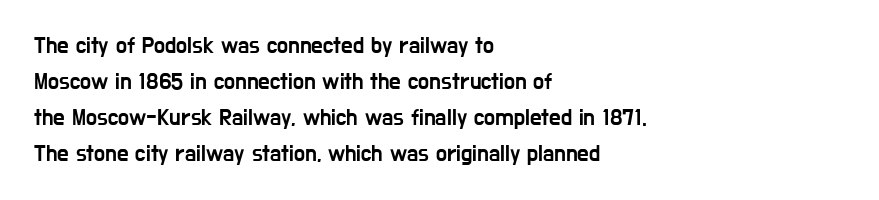
The passage shown has conventional tracking throughout. The axis of the letterforms is exactly vertical. In CSS terms this would be text-align: left. The area under the type is left untouched.
